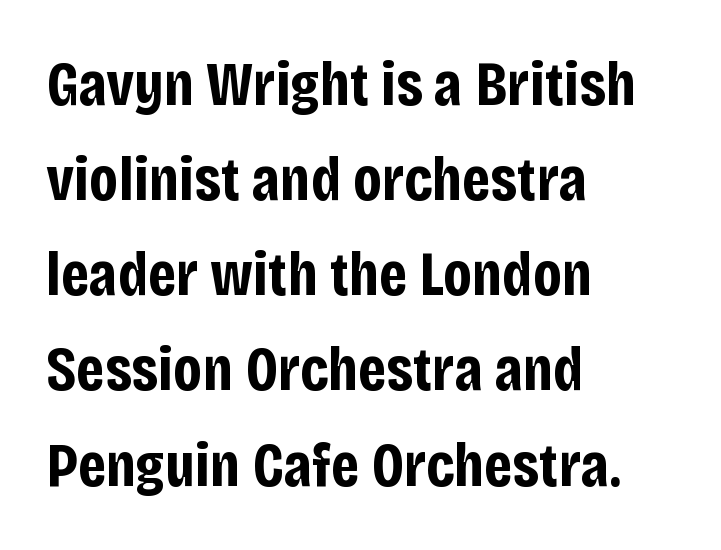
{"serif": "no", "italic": "no", "bold": "yes", "weight": "bold", "width": "condensed", "stroke_contrast": "low", "x_height": "large", "monospaced": "no", "underline": "no", "align": "left", "line_spacing": "normal", "line_spacing_ratio": 1.51, "letter_spacing": "normal", "letter_spacing_em": 0.0, "glyph_px": 63}
